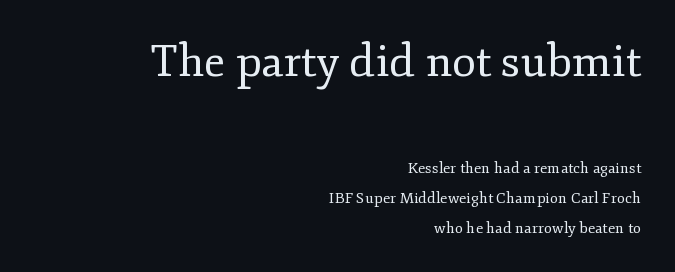
The image shows 44 px regular-weight serif type, upright; set right-aligned, loose line spacing (2.01x), normal letter spacing, not underlined; the first (top) block is 2.93x larger; low stroke contrast and a small x-height.
